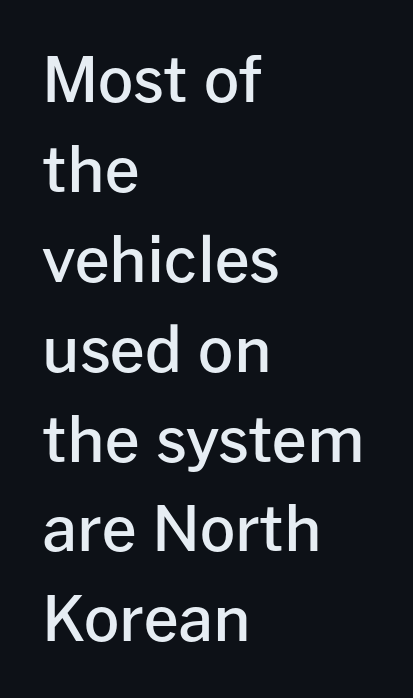
Grotesque or geometric, the face here clearly has no serifs. Summary of vertical rhythm: regular, with standard interline spacing. Nothing unusual about the tracking: characters are spaced as the font intends. You can tell it's not italic because the verticals are truly vertical. A typesetter would call this proportional, since set widths differ per character.
